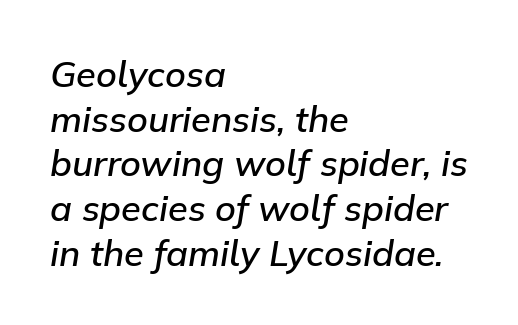
{"italic": "yes", "lean": "right", "slant_degrees": 9, "bold": "semi", "weight": "semibold", "width": "normal", "stroke_contrast": "low", "x_height": "medium", "monospaced": "no", "underline": "no", "align": "left", "line_spacing_ratio": 1.24, "letter_spacing": "normal", "letter_spacing_em": 0.0, "glyph_px": 36}
